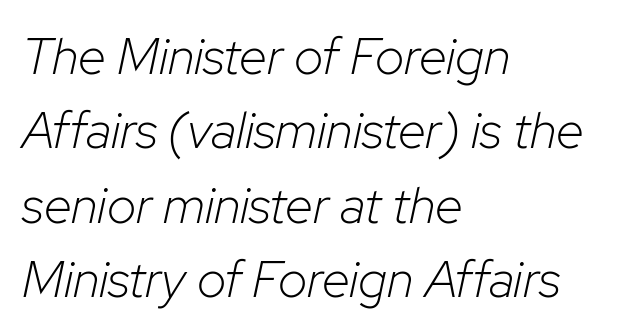
The image shows 51 px light type, italic (leaning right); set left-aligned, normal line spacing (1.46x), normal letter spacing, not underlined; low stroke contrast and a medium x-height.
